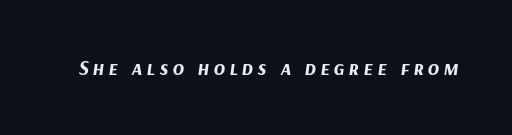
{"italic": "yes", "lean": "right", "slant_degrees": 9, "bold": "yes", "underline": "no", "letter_spacing": "wide", "letter_spacing_em": 0.2, "glyph_px": 21}
